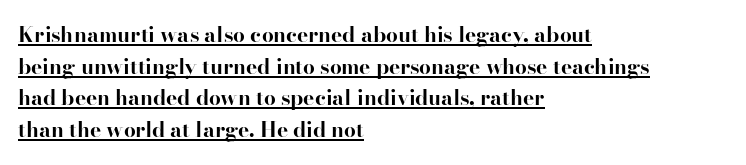
Q: Is the text bold? A: Yes.
Q: Is the text italic (slanted)? A: No, it is upright.
Q: Is the text underlined? A: Yes.
Q: How is the paragraph aligned? A: Left-aligned.
Q: Is the spacing between letters normal or unusually wide? A: Normal.
Q: Is the spacing between lines tight, normal or loose? A: Normal.
